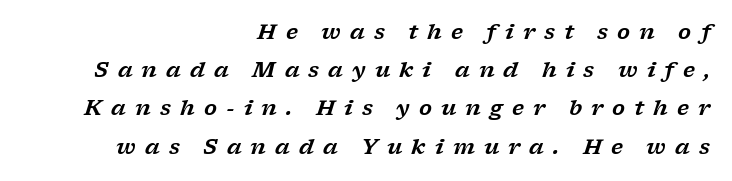
{"italic": "yes", "lean": "right", "slant_degrees": 17, "underline": "no", "align": "right", "line_spacing_ratio": 1.82, "letter_spacing": "wide", "letter_spacing_em": 0.43, "glyph_px": 21}
